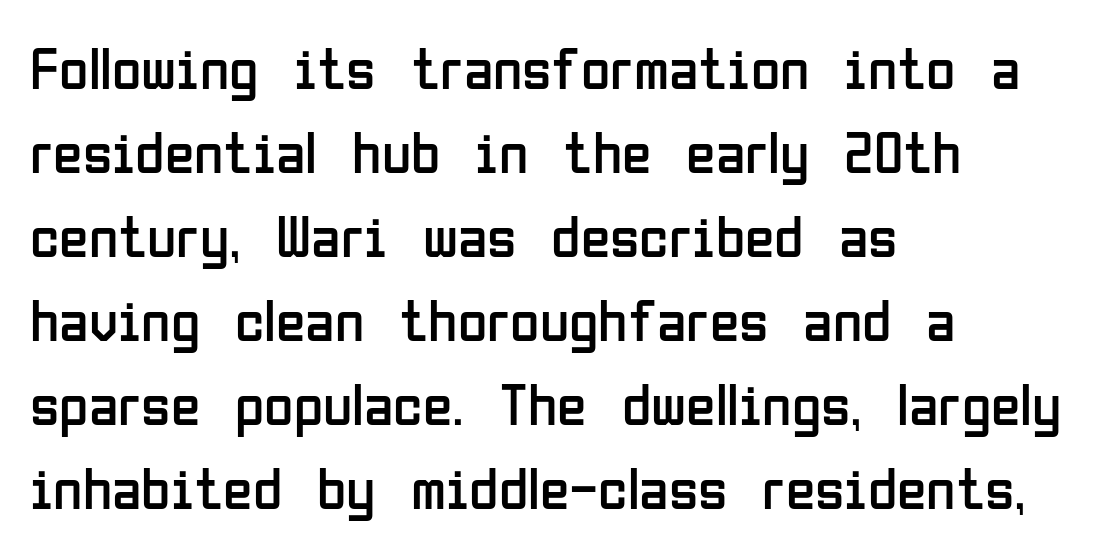
Casual observation: everything's shoved over to the left. Ordinary non-slanted type is in use. These lines are composed in type without serifs. This rendering leaves character spacing at its baseline value.
